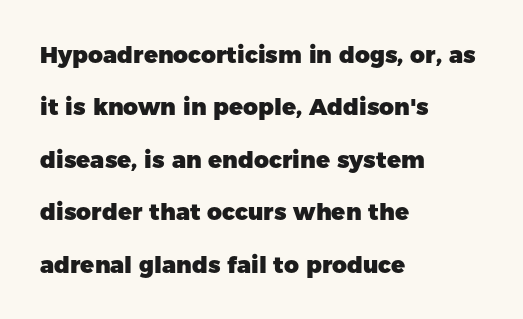
The image shows 23 px bold type, upright; set left-aligned, loose line spacing (2.28x), normal letter spacing, not underlined.
